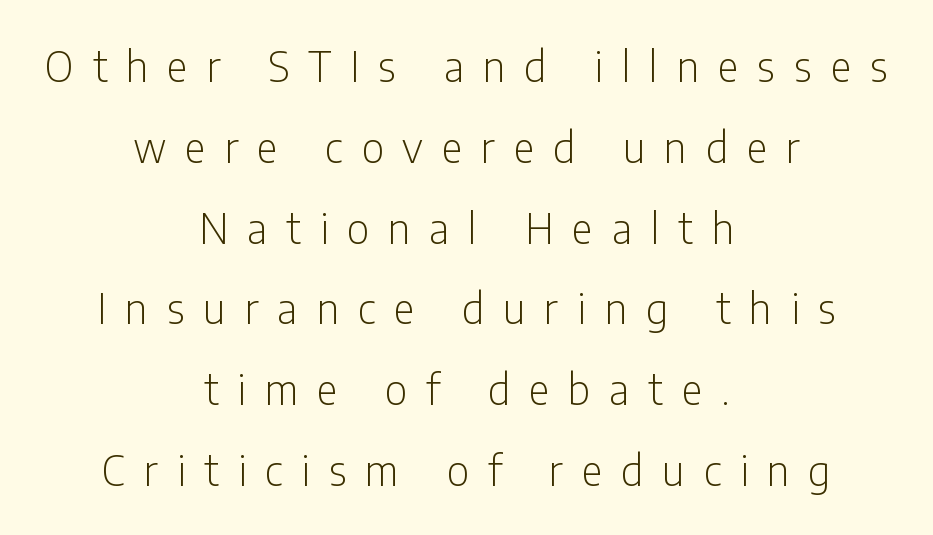
{"serif": "no", "italic": "no", "bold": "no", "weight": "light", "width": "condensed", "stroke_contrast": "low", "x_height": "medium", "monospaced": "no", "underline": "no", "align": "center", "line_spacing": "loose", "line_spacing_ratio": 1.97, "letter_spacing": "wide", "letter_spacing_em": 0.46, "glyph_px": 41}
